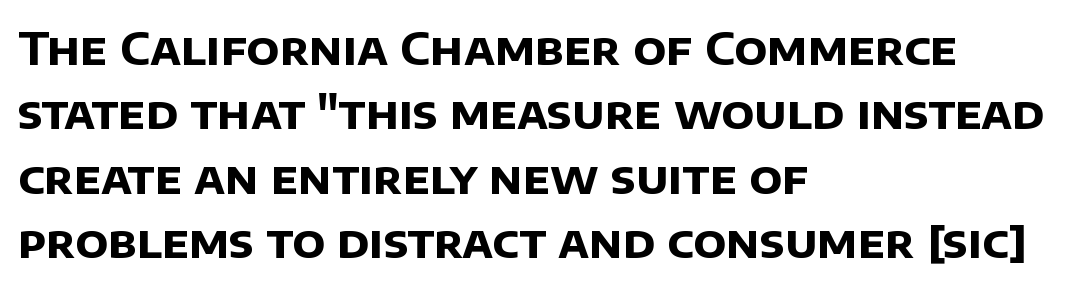
The image shows 45 px bold sans-serif type; set left-aligned, normal line spacing (1.43x), normal letter spacing, not underlined; low stroke contrast and a large x-height.
